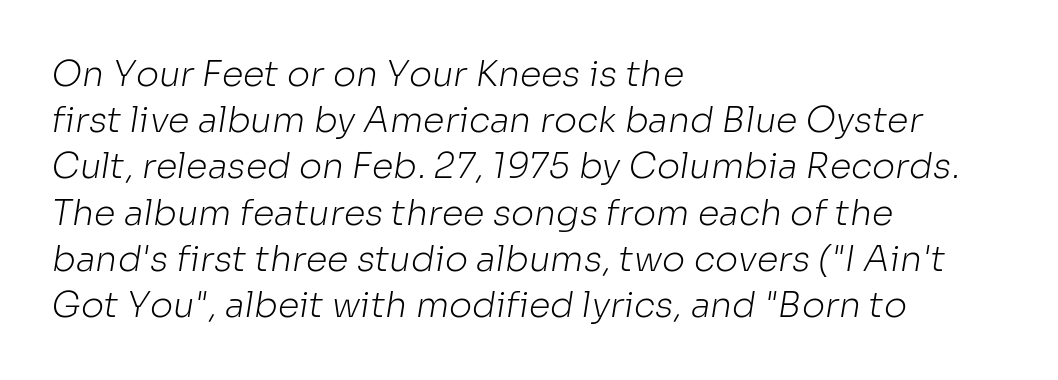
The image shows 35 px light sans-serif type; set left-aligned, normal line spacing (1.32x), normal letter spacing, not underlined; low stroke contrast and a medium x-height.
